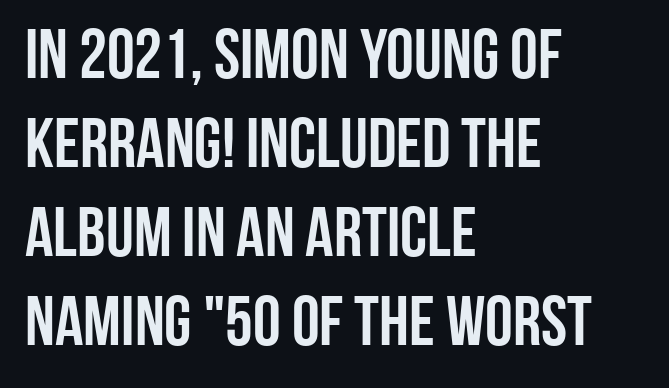
The image shows 70 px condensed sans-serif type, upright; set left-aligned, normal line spacing (1.27x), normal letter spacing, not underlined; low stroke contrast and a large x-height.
